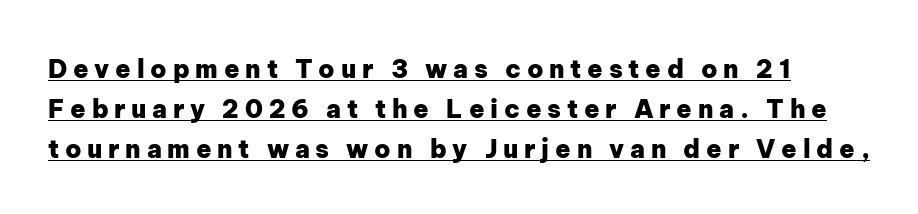
This is heavy type, rendered in bold. Quick note: interline space is typical. A continuous stroke trails under the words, as in a hyperlink. This is the regular roman posture of the typeface. In terms of letterspacing, this is a distinctly airy, spread setting.
